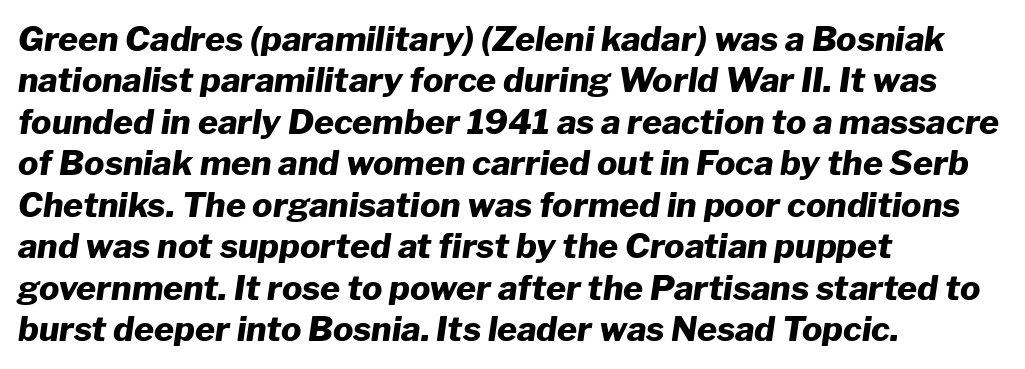
{"italic": "yes", "lean": "right", "slant_degrees": 8, "bold": "yes", "weight": "heavy", "width": "normal", "stroke_contrast": "low", "x_height": "medium", "monospaced": "no", "underline": "no", "align": "left", "line_spacing_ratio": 1.22, "letter_spacing": "normal", "letter_spacing_em": 0.0, "glyph_px": 34}
